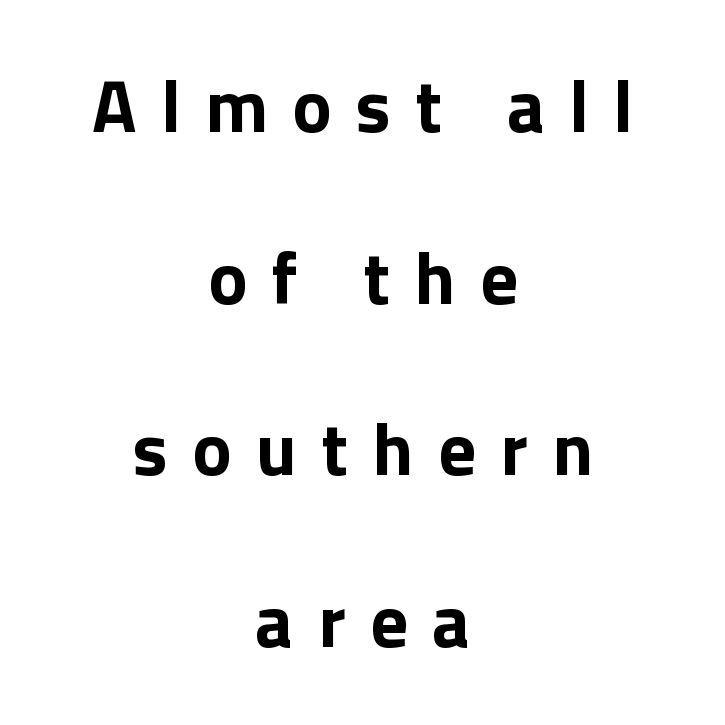
{"serif": "no", "italic": "no", "bold": "yes", "weight": "bold", "width": "normal", "x_height": "medium", "monospaced": "no", "underline": "no", "align": "center", "line_spacing": "loose", "line_spacing_ratio": 2.32, "letter_spacing": "wide", "letter_spacing_em": 0.33, "glyph_px": 74}
